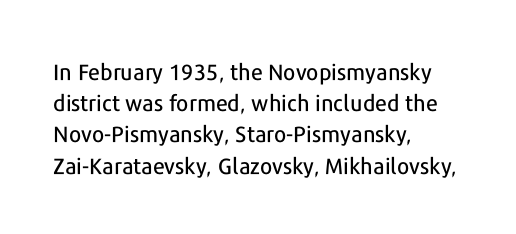
Nope, not italic — everything's standing straight. You could call the tracking neutral — neither tight nor loose. Descenders hang freely into open space. Vertical spacing — default. The compositor pushed each line to the left boundary.
